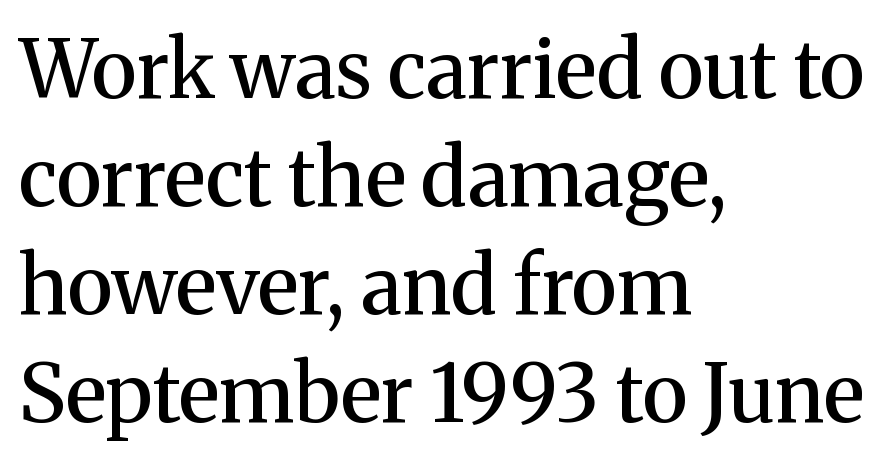
The face used here is proportionally spaced, like ordinary book or web type. Short note: letters normally spaced. Little horizontal feet cap the strokes, marking this as serif type. Underline: absent.
